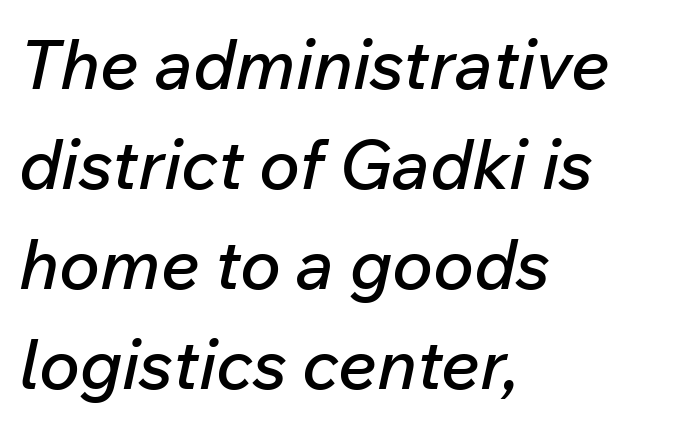
The image shows 69 px text type, italic (leaning right); set left-aligned, normal line spacing (1.45x), normal letter spacing, not underlined; low stroke contrast and a medium x-height.
